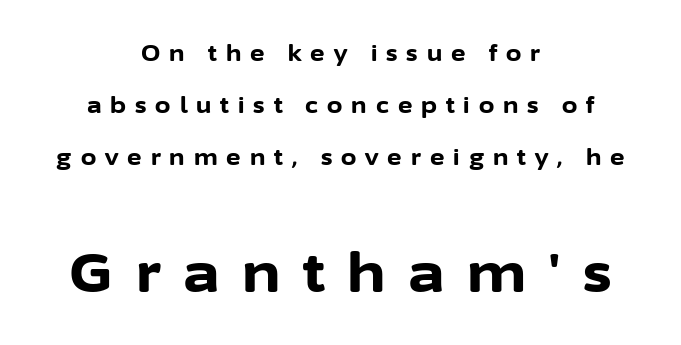
{"serif": "no", "italic": "no", "bold": "yes", "weight": "bold", "width": "normal", "stroke_contrast": "low", "x_height": "medium", "monospaced": "no", "underline": "no", "align": "center", "line_spacing": "loose", "line_spacing_ratio": 2.37, "letter_spacing": "wide", "letter_spacing_em": 0.41, "larger_block": "second", "size_ratio": 2.5, "glyph_px": 55}
